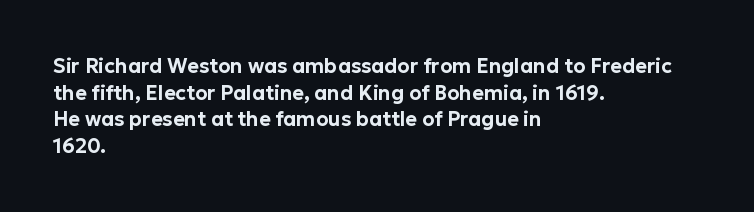
{"italic": "no", "underline": "no", "align": "left", "line_spacing": "normal", "line_spacing_ratio": 1.33, "letter_spacing": "normal", "letter_spacing_em": 0.0, "glyph_px": 20}
